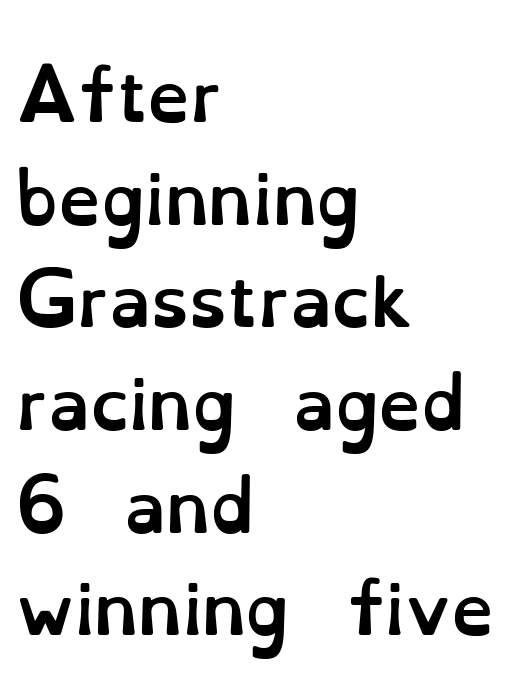
Q: Is the text bold? A: Yes.
Q: Is the text italic (slanted)? A: No, it is upright.
Q: Is the text underlined? A: No.
Q: How is the paragraph aligned? A: Left-aligned.
Q: Is the spacing between letters normal or unusually wide? A: Normal.
Q: Is the spacing between lines tight, normal or loose? A: Normal.
Q: Width (condensed, normal, or wide)? A: Normal.
Q: Stroke contrast? A: Low.
Q: x-height? A: Small.
Q: Monospaced? A: No.
